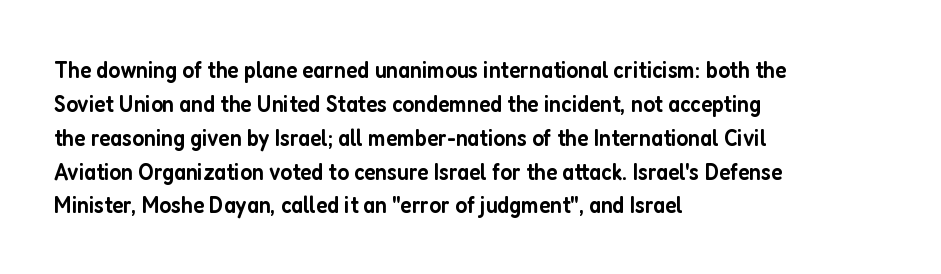
Q: Is the text bold? A: Semi-bold.
Q: Is the text italic (slanted)? A: No, it is upright.
Q: Is the text underlined? A: No.
Q: How is the paragraph aligned? A: Left-aligned.
Q: Is the spacing between letters normal or unusually wide? A: Normal.
Q: Is the spacing between lines tight, normal or loose? A: Normal.
